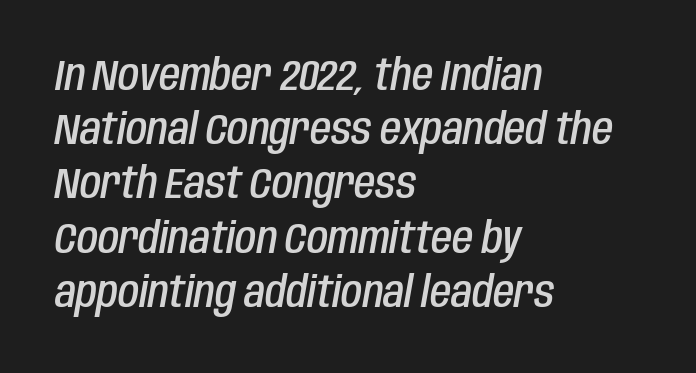
Q: Is the text bold? A: Semi-bold.
Q: Is the text italic (slanted)? A: Yes, it leans right by about 10 degrees.
Q: Is the text underlined? A: No.
Q: How is the paragraph aligned? A: Left-aligned.
Q: Is the spacing between letters normal or unusually wide? A: Normal.
Q: Is the spacing between lines tight, normal or loose? A: Normal.
Q: Width (condensed, normal, or wide)? A: Condensed.
Q: Stroke contrast? A: Low.
Q: x-height? A: Large.
Q: Monospaced? A: No.
